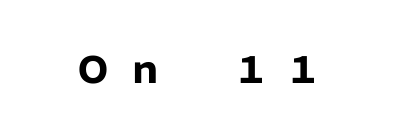
{"serif": "no", "italic": "no", "bold": "yes", "weight": "heavy", "width": "normal", "stroke_contrast": "low", "x_height": "medium", "monospaced": "no", "underline": "no", "letter_spacing": "wide", "letter_spacing_em": 0.46, "glyph_px": 36}
